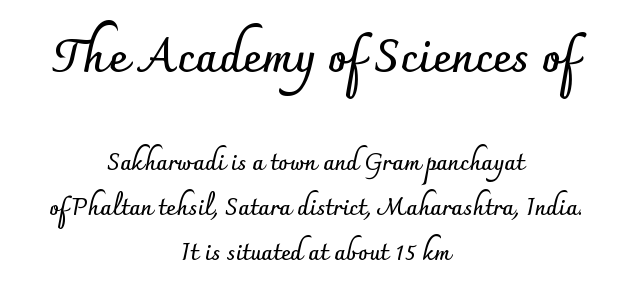
{"serif": "no", "bold": "yes", "weight": "semibold", "width": "normal", "stroke_contrast": "low", "x_height": "small", "monospaced": "no", "underline": "no", "align": "center", "line_spacing": "loose", "line_spacing_ratio": 1.95, "letter_spacing": "normal", "letter_spacing_em": 0.0, "larger_block": "first", "size_ratio": 2.0, "glyph_px": 46}
